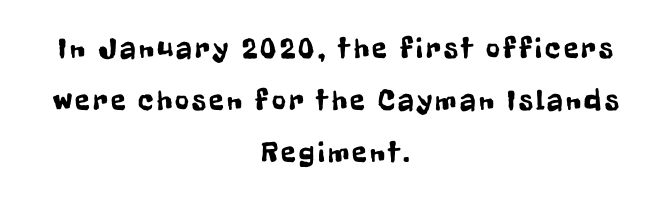
Q: Is the text italic (slanted)? A: No, it is upright.
Q: Is the typeface a serif or a sans-serif typeface? A: Sans-serif.
Q: Is the text underlined? A: No.
Q: How is the paragraph aligned? A: Centered.
Q: Width (condensed, normal, or wide)? A: Condensed.
Q: Stroke contrast? A: Low.
Q: x-height? A: Medium.
Q: Monospaced? A: No.
